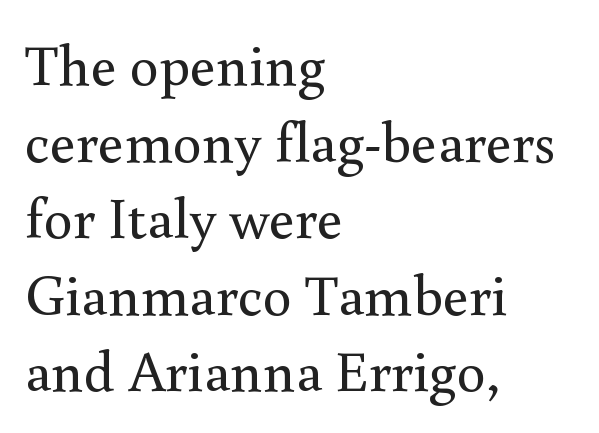
The image shows 58 px regular-weight serif type, upright; set left-aligned, normal line spacing (1.32x), normal letter spacing, not underlined; medium stroke contrast and a small x-height.
